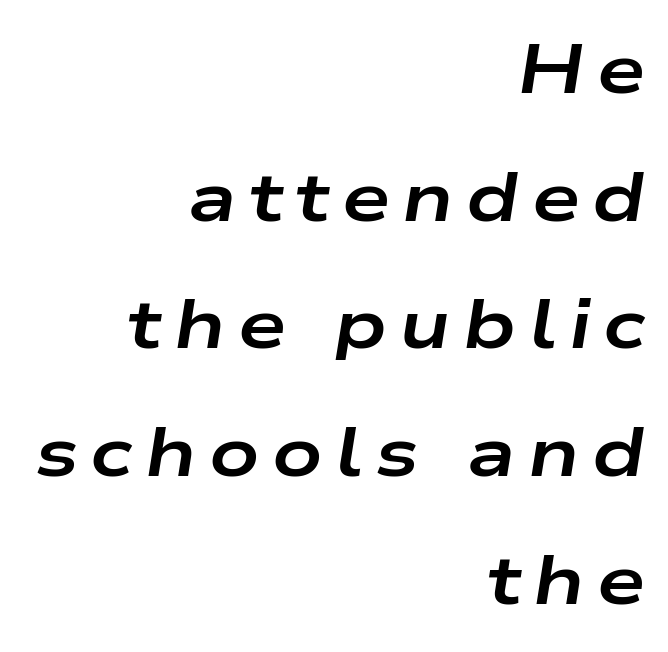
{"italic": "yes", "lean": "right", "slant_degrees": 9, "bold": "yes", "weight": "bold", "width": "wide", "stroke_contrast": "low", "x_height": "medium", "monospaced": "no", "underline": "no", "align": "right", "line_spacing_ratio": 1.85, "glyph_px": 69}
